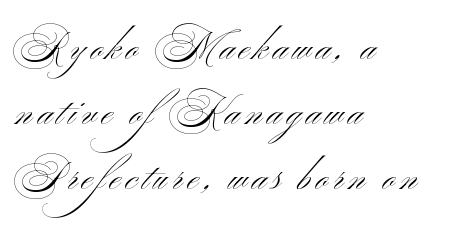
Q: Is the text bold? A: No.
Q: Is the text italic (slanted)? A: Yes.
Q: Is the typeface a serif or a sans-serif typeface? A: Sans-serif.
Q: Is the text underlined? A: No.
Q: How is the paragraph aligned? A: Left-aligned.
Q: Width (condensed, normal, or wide)? A: Wide.
Q: Stroke contrast? A: Medium.
Q: x-height? A: Small.
Q: Monospaced? A: No.
